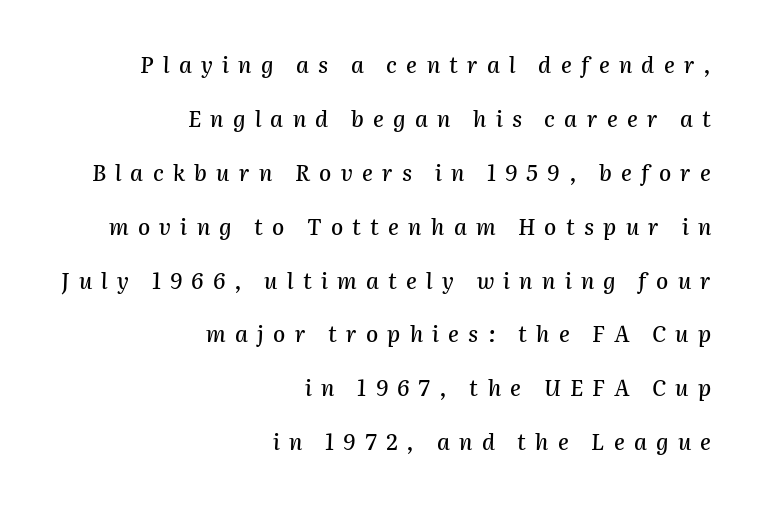
{"italic": "yes", "lean": "right", "slant_degrees": 2, "underline": "no", "align": "right", "line_spacing": "loose", "line_spacing_ratio": 2.45, "letter_spacing": "wide", "letter_spacing_em": 0.42, "glyph_px": 22}
